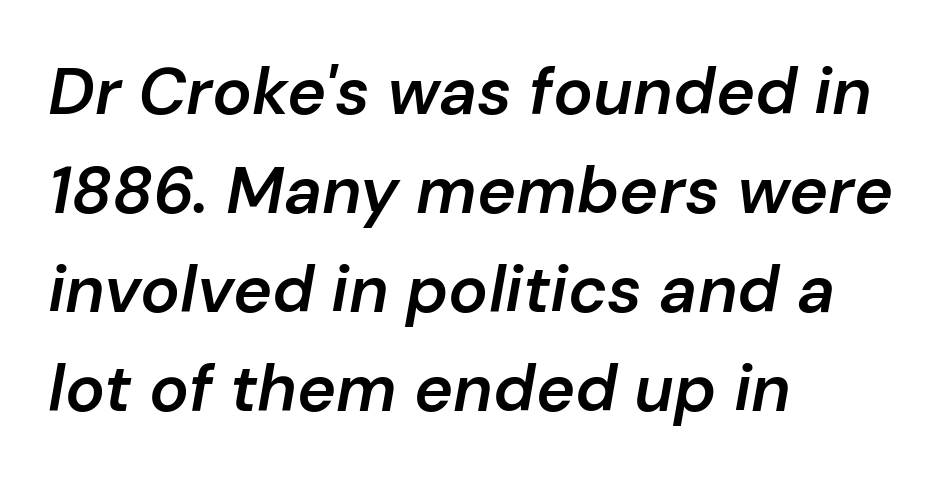
The image shows 66 px semibold type, italic (leaning right); set left-aligned, normal line spacing (1.5x), normal letter spacing, not underlined; low stroke contrast and a medium x-height.
